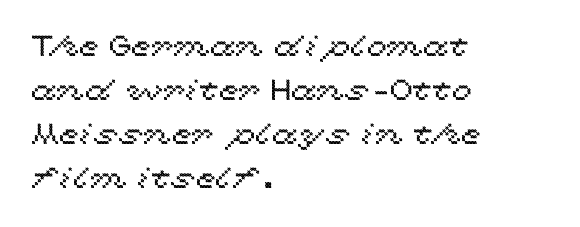
The passage shown has conventional tracking throughout. Looks like regular typesetting: each glyph gets only the width it needs. All the whitespace from short lines collects on the right. Quick note: underline off.
